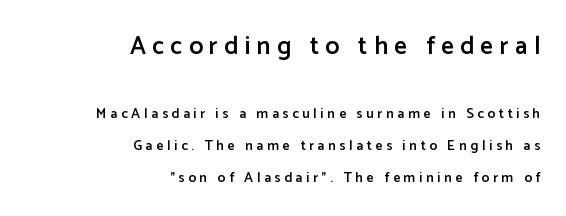
Q: Is the text bold? A: Semi-bold.
Q: Is the text italic (slanted)? A: No, it is upright.
Q: Is the text underlined? A: No.
Q: How is the paragraph aligned? A: Right-aligned.
Q: Is the spacing between letters normal or unusually wide? A: Unusually wide.
Q: Is the spacing between lines tight, normal or loose? A: Loose.
Q: Which block of text is set in a larger size, the first (top) or the second (bottom)? A: The first (top) one.
